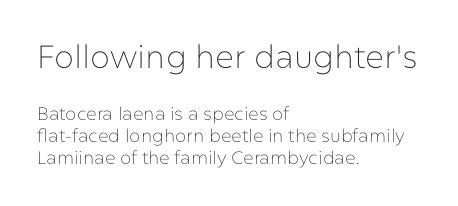
The image shows 32 px thin sans-serif type, upright; set left-aligned, line spacing 1.22x, normal letter spacing, not underlined; the first (top) block is 1.78x larger; low stroke contrast and a medium x-height.
